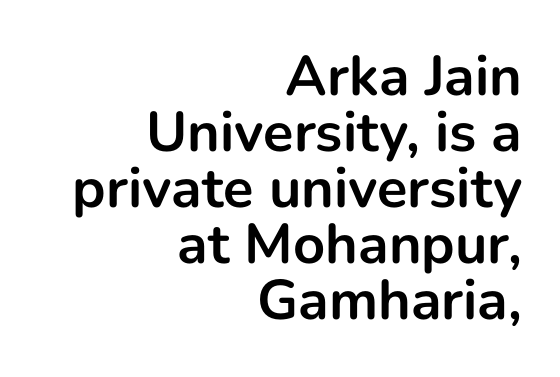
{"serif": "no", "italic": "no", "bold": "yes", "weight": "bold", "width": "normal", "stroke_contrast": "low", "x_height": "medium", "monospaced": "no", "underline": "no", "align": "right", "line_spacing": "tight", "line_spacing_ratio": 1.0, "letter_spacing": "normal", "letter_spacing_em": 0.0, "glyph_px": 56}
